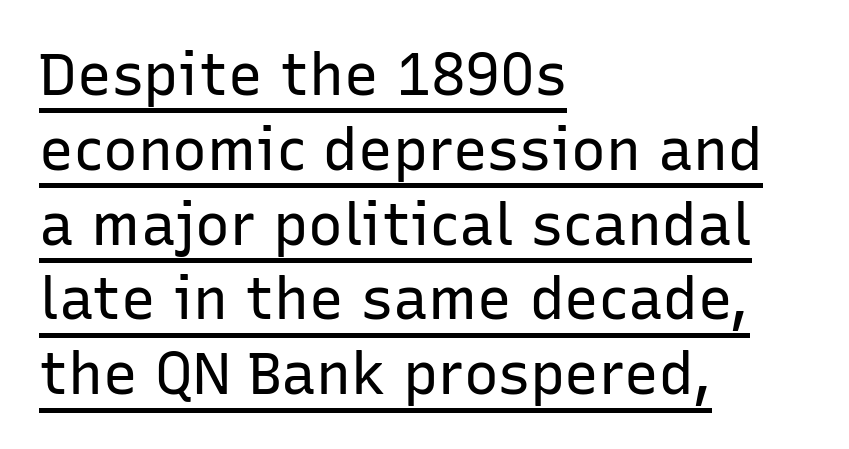
{"serif": "no", "italic": "no", "bold": "no", "weight": "regular", "width": "normal", "stroke_contrast": "low", "x_height": "medium", "monospaced": "no", "underline": "yes", "align": "left", "line_spacing": "normal", "line_spacing_ratio": 1.29, "letter_spacing": "normal", "letter_spacing_em": 0.0, "glyph_px": 58}
